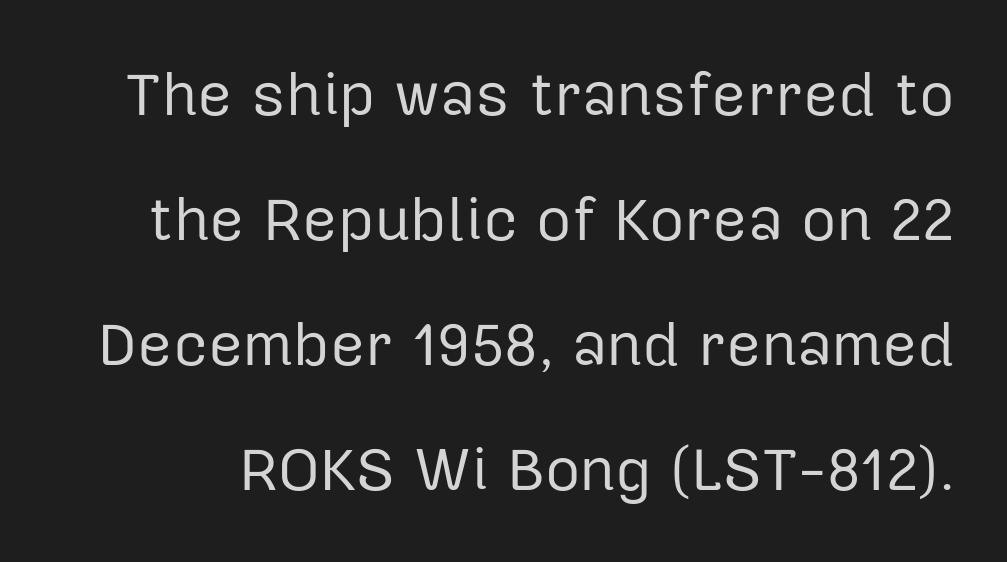
The image shows 61 px regular-weight sans-serif type, upright; set loose line spacing (2.05x), normal letter spacing, not underlined; low stroke contrast and a medium x-height.
